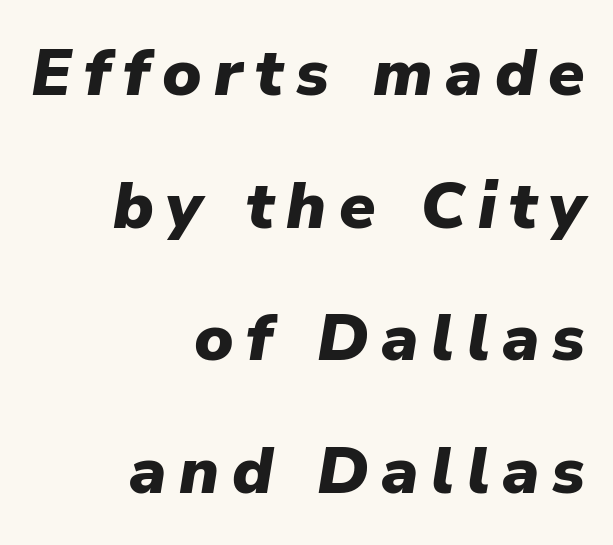
The image shows 66 px heavy type, italic (leaning right); set right-aligned, loose line spacing (2.01x), not underlined; low stroke contrast and a medium x-height.
